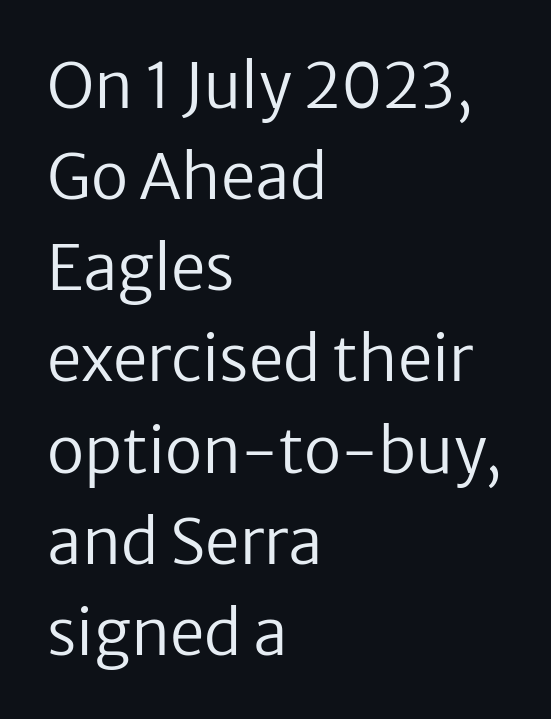
Lines of text with bare space underneath. The lettering holds an erect, upright posture throughout. The type family on display is of the sans-serif kind. These lines are set flush left with a ragged right edge. The strokes carry an ordinary text weight at most.
